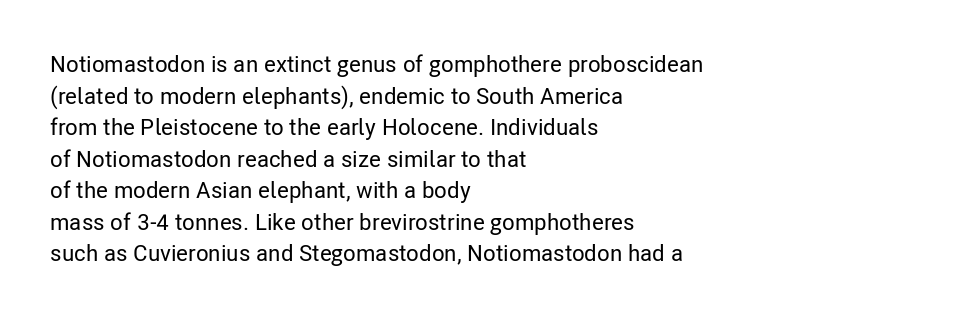
{"italic": "no", "underline": "no", "align": "left", "line_spacing": "normal", "line_spacing_ratio": 1.37, "letter_spacing": "normal", "letter_spacing_em": 0.0, "glyph_px": 23}
